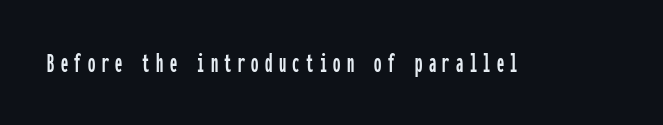
The image shows 29 px condensed sans-serif type, upright, monospaced; set unusually wide letter spacing (+0.22 em), not underlined; low stroke contrast and a medium x-height.
